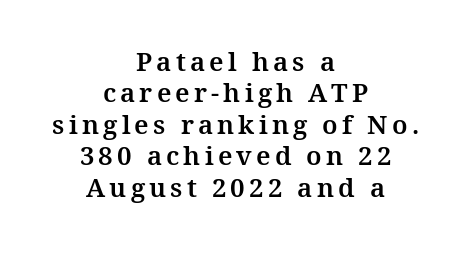
Q: Is the text italic (slanted)? A: No, it is upright.
Q: Is the text underlined? A: No.
Q: How is the paragraph aligned? A: Centered.
